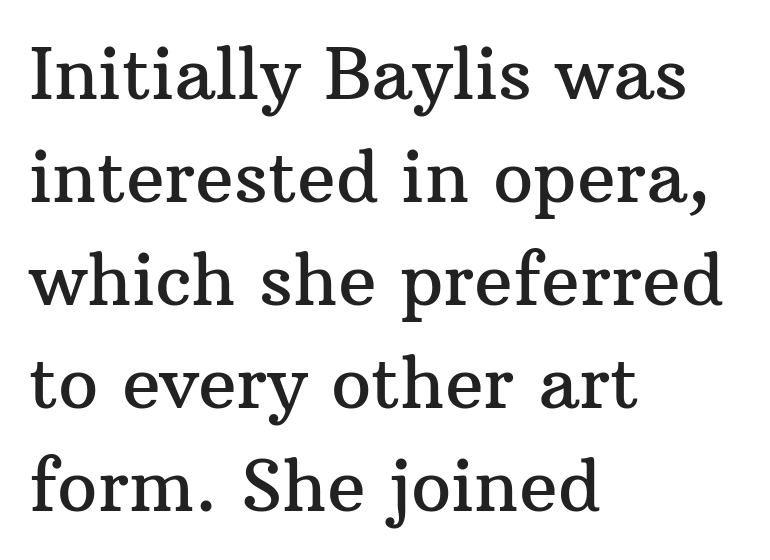
{"serif": "yes", "italic": "no", "width": "normal", "stroke_contrast": "medium", "x_height": "medium", "monospaced": "no", "underline": "no", "align": "left", "line_spacing": "normal", "line_spacing_ratio": 1.45, "letter_spacing": "normal", "letter_spacing_em": 0.0, "glyph_px": 71}
